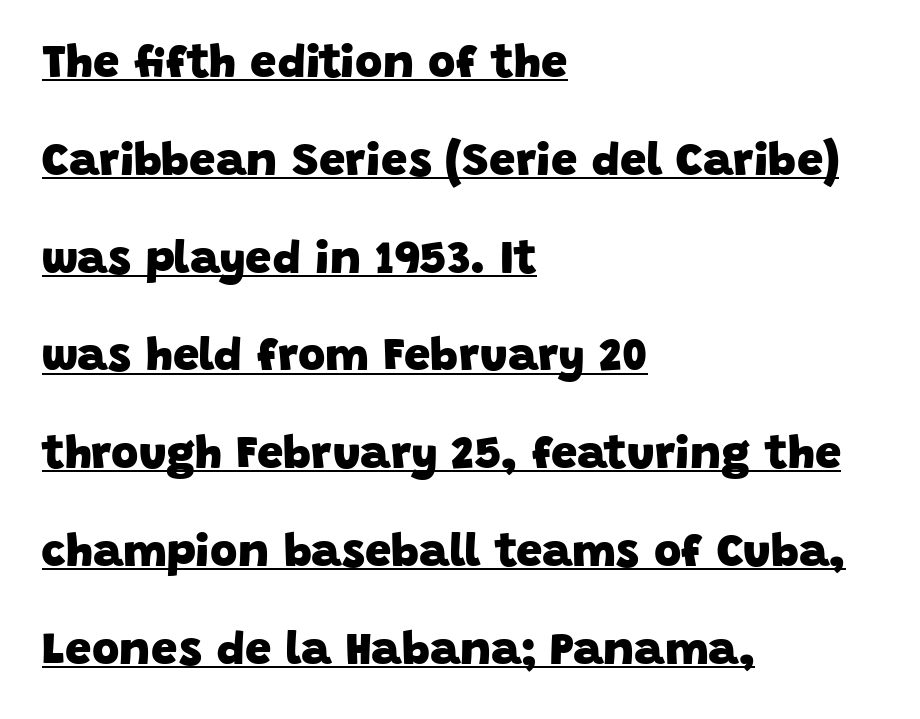
Q: Is the text bold? A: Yes.
Q: Is the typeface a serif or a sans-serif typeface? A: Sans-serif.
Q: Is the text underlined? A: Yes.
Q: How is the paragraph aligned? A: Left-aligned.
Q: Is the spacing between letters normal or unusually wide? A: Normal.
Q: Is the spacing between lines tight, normal or loose? A: Loose.
Q: Width (condensed, normal, or wide)? A: Normal.
Q: Stroke contrast? A: Low.
Q: x-height? A: Large.
Q: Monospaced? A: No.
